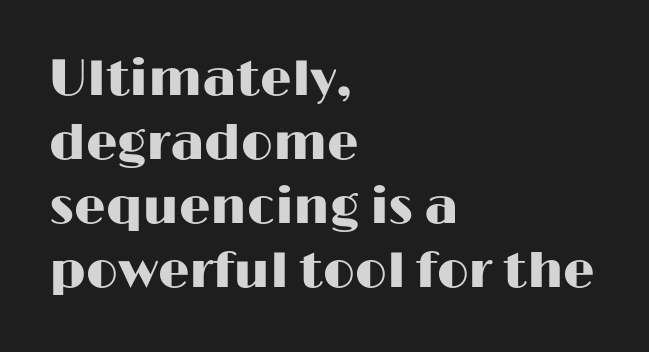
Line starts are locked; line ends wander. This sample uses an upright cut, with every glyph sitting square on the baseline. Note the varied advance widths — an 'i' is clearly narrower than an 'm'. Honestly, the row spacing looks completely unremarkable. Nope, no serifs anywhere on these letters. The horizontal fit of the characters is conventional and even.
